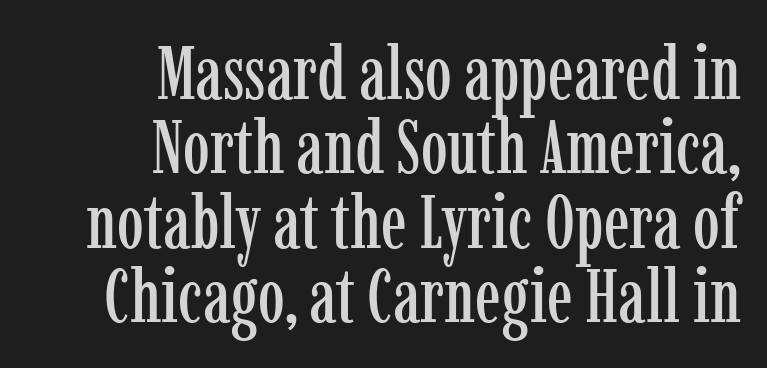
Character widths vary here, with narrow letters taking less room than wide ones. I'd call this a serif setting — the letters wear small feet. Beneath every word, the page is bare. Notice how descenders almost collide with the ascenders below — that's tight leading. The paragraph has a hard right edge and a soft left edge.
